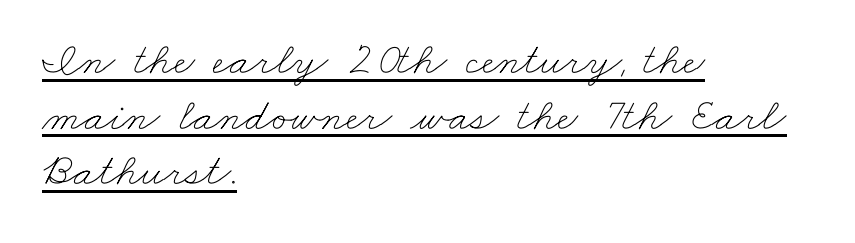
Q: Is the text bold? A: No.
Q: Is the text underlined? A: Yes.
Q: How is the paragraph aligned? A: Left-aligned.
Q: Is the spacing between letters normal or unusually wide? A: Normal.
Q: Width (condensed, normal, or wide)? A: Wide.
Q: Stroke contrast? A: Low.
Q: x-height? A: Small.
Q: Monospaced? A: No.
